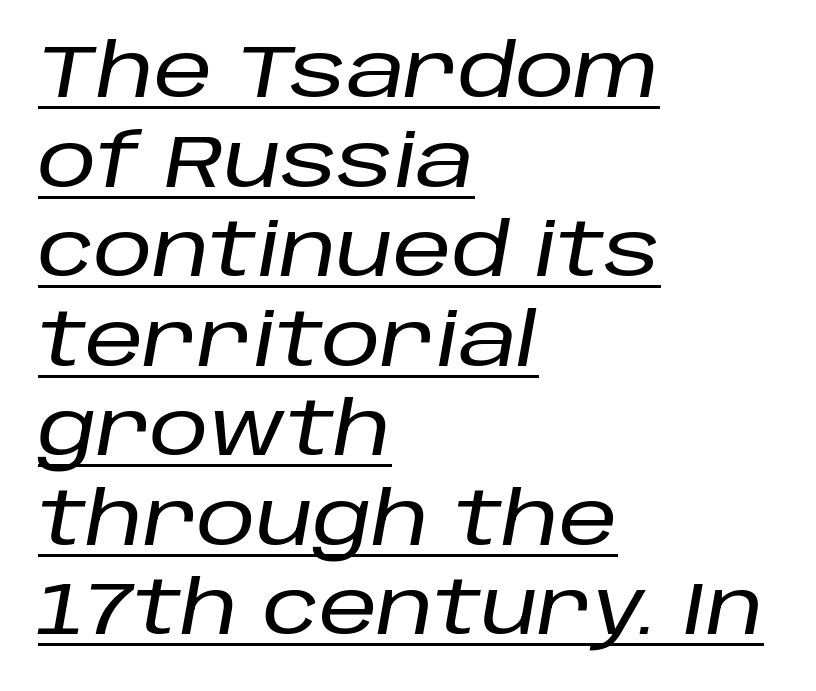
This is oblique type, the kind used for emphasis or titles. Notice how the passage keeps a crisp vertical edge on the left only. The letters advance in unequal steps, a hallmark of proportional type. Compared with undecorated copy, this sample adds a rule below the words.
